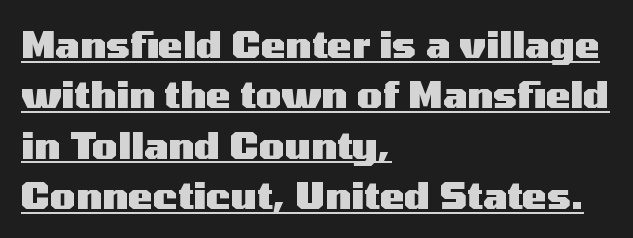
Is there much room between lines? A standard amount, neither cramped nor airy. The lettering holds an erect, upright posture throughout. Weight check: bold — yes, fully. These lines are rendered in a variable-pitch font. These lines are composed in type without serifs.
